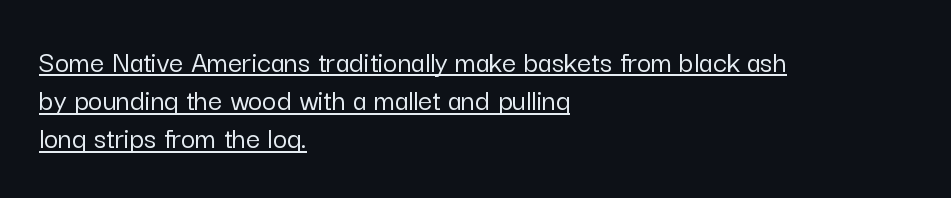
Q: Is the text italic (slanted)? A: No, it is upright.
Q: Is the typeface a serif or a sans-serif typeface? A: Sans-serif.
Q: Is the text underlined? A: Yes.
Q: How is the paragraph aligned? A: Left-aligned.
Q: Is the spacing between letters normal or unusually wide? A: Normal.
Q: Width (condensed, normal, or wide)? A: Normal.
Q: Stroke contrast? A: Low.
Q: x-height? A: Medium.
Q: Monospaced? A: No.
